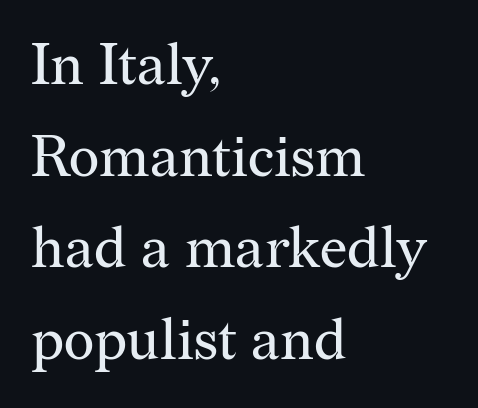
{"serif": "yes", "italic": "no", "bold": "no", "weight": "regular", "width": "normal", "stroke_contrast": "medium", "x_height": "medium", "monospaced": "no", "underline": "no", "align": "left", "line_spacing": "normal", "line_spacing_ratio": 1.58, "letter_spacing": "normal", "letter_spacing_em": 0.0, "glyph_px": 58}
